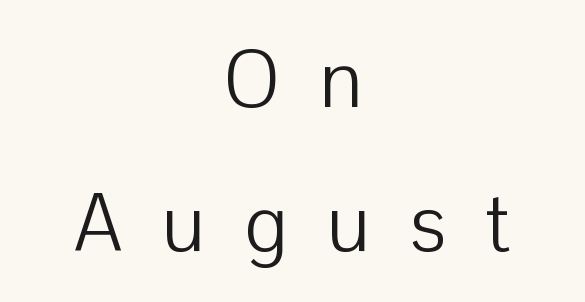
{"serif": "no", "italic": "no", "bold": "no", "weight": "light", "width": "normal", "stroke_contrast": "low", "x_height": "medium", "monospaced": "no", "underline": "no", "align": "center", "line_spacing_ratio": 1.8, "letter_spacing": "wide", "letter_spacing_em": 0.5, "glyph_px": 80}
